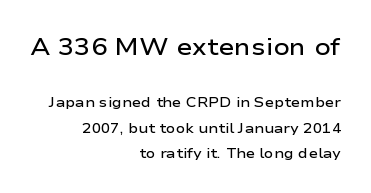
{"italic": "no", "bold": "semi", "underline": "no", "align": "right", "line_spacing_ratio": 1.8, "letter_spacing": "normal", "letter_spacing_em": 0.0, "larger_block": "first", "size_ratio": 1.71, "glyph_px": 24}
